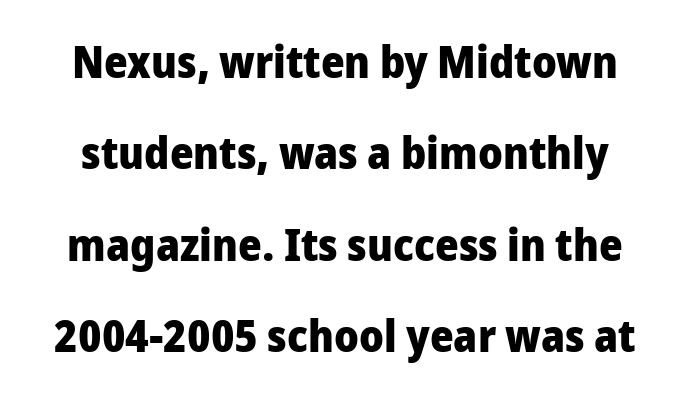
Q: Is the text bold? A: Yes.
Q: Is the text italic (slanted)? A: No, it is upright.
Q: Is the typeface a serif or a sans-serif typeface? A: Sans-serif.
Q: Is the text underlined? A: No.
Q: Is the spacing between letters normal or unusually wide? A: Normal.
Q: Is the spacing between lines tight, normal or loose? A: Loose.
Q: Width (condensed, normal, or wide)? A: Normal.
Q: Stroke contrast? A: Low.
Q: x-height? A: Medium.
Q: Monospaced? A: No.
